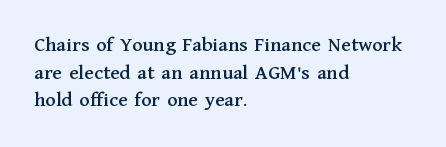
Q: Is the text italic (slanted)? A: No, it is upright.
Q: Is the text underlined? A: No.
Q: How is the paragraph aligned? A: Left-aligned.
Q: Is the spacing between letters normal or unusually wide? A: Normal.
Q: Is the spacing between lines tight, normal or loose? A: Normal.
